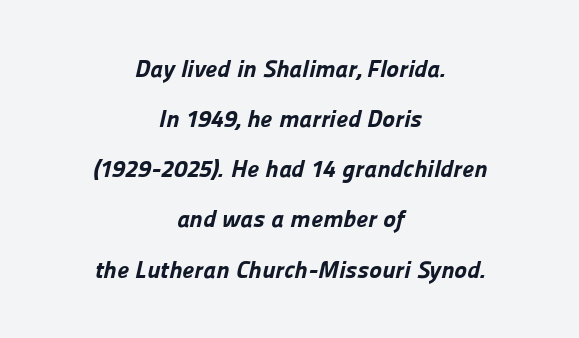
Q: Is the text bold? A: Yes.
Q: Is the text underlined? A: No.
Q: How is the paragraph aligned? A: Centered.
Q: Is the spacing between letters normal or unusually wide? A: Normal.
Q: Is the spacing between lines tight, normal or loose? A: Loose.
